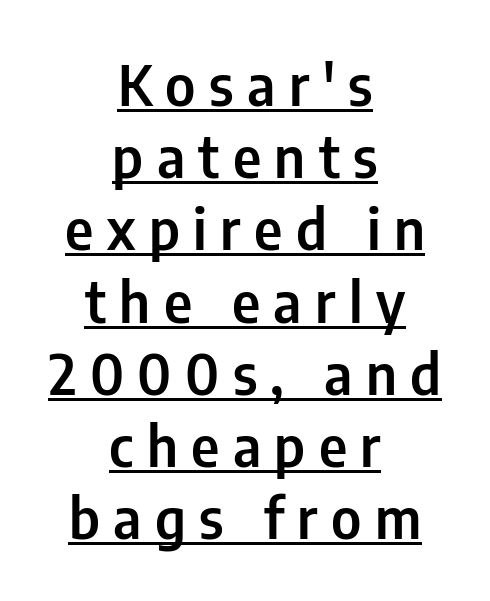
Q: Is the text italic (slanted)? A: No, it is upright.
Q: Is the typeface a serif or a sans-serif typeface? A: Sans-serif.
Q: Is the text underlined? A: Yes.
Q: How is the paragraph aligned? A: Centered.
Q: Is the spacing between letters normal or unusually wide? A: Unusually wide.
Q: Is the spacing between lines tight, normal or loose? A: Normal.
Q: Width (condensed, normal, or wide)? A: Condensed.
Q: Stroke contrast? A: Low.
Q: x-height? A: Medium.
Q: Monospaced? A: No.
